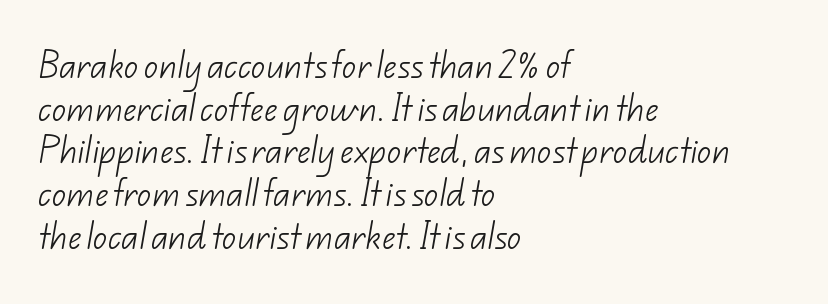
{"serif": "no", "bold": "no", "weight": "light", "width": "normal", "stroke_contrast": "low", "x_height": "small", "monospaced": "no", "underline": "no", "align": "left", "line_spacing": "normal", "line_spacing_ratio": 1.47, "letter_spacing": "normal", "letter_spacing_em": 0.0, "glyph_px": 29}
